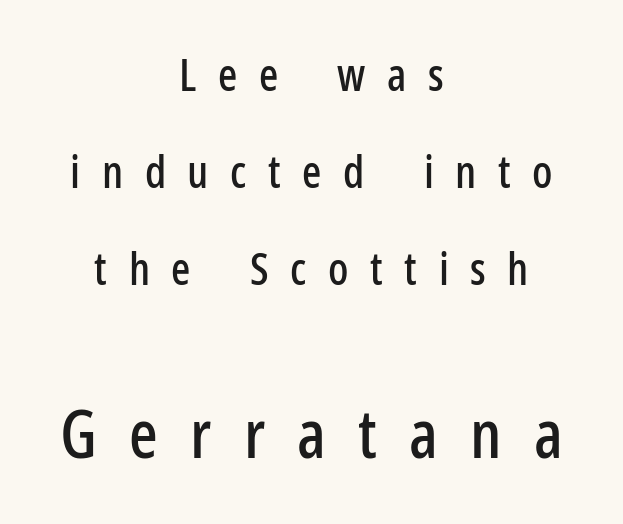
Q: Is the text italic (slanted)? A: No, it is upright.
Q: Is the typeface a serif or a sans-serif typeface? A: Sans-serif.
Q: Is the text underlined? A: No.
Q: How is the paragraph aligned? A: Centered.
Q: Is the spacing between letters normal or unusually wide? A: Unusually wide.
Q: Is the spacing between lines tight, normal or loose? A: Loose.
Q: Which block of text is set in a larger size, the first (top) or the second (bottom)? A: The second (bottom) one.
Q: Width (condensed, normal, or wide)? A: Condensed.
Q: Stroke contrast? A: Low.
Q: x-height? A: Medium.
Q: Monospaced? A: No.
